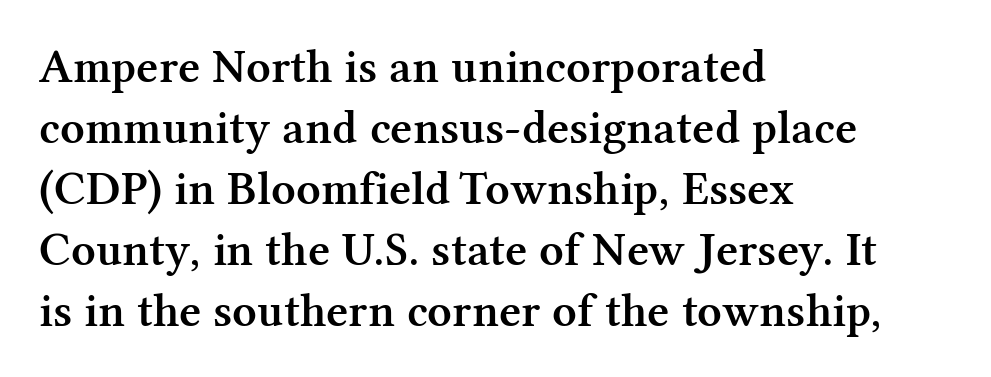
{"serif": "yes", "italic": "no", "bold": "semi", "weight": "semibold", "width": "normal", "stroke_contrast": "medium", "x_height": "medium", "monospaced": "no", "underline": "no", "align": "left", "line_spacing": "normal", "line_spacing_ratio": 1.27, "letter_spacing": "normal", "letter_spacing_em": 0.0, "glyph_px": 48}
